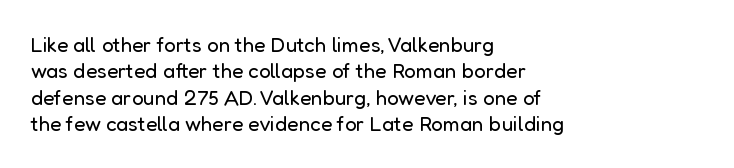
The rendering uses a moderate line-height, typical for paragraphs. Only glyphs here, with clear space below each row. The passage is arranged the way most books set body copy — flush left. Spacing between characters is what you'd get straight out of the box.
